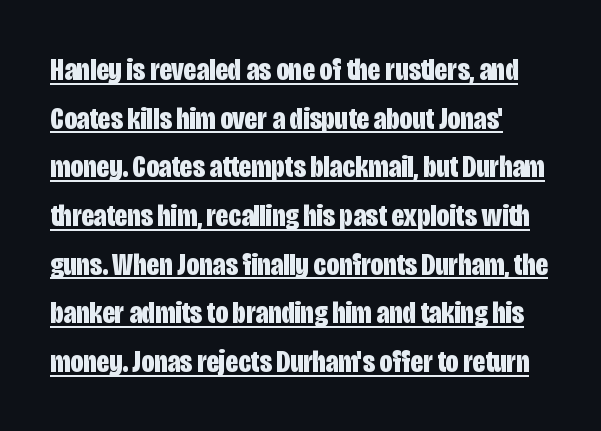
The designer went with a sans here, leaving each stem footless. Decoration check: the copy is underlined. Vertically, the passage feels balanced, rows spaced as you'd expect. Spacing verdict: proportional, widths tailored to each character. Observe the ordinary spacing: letters are neighbours, not strangers.
